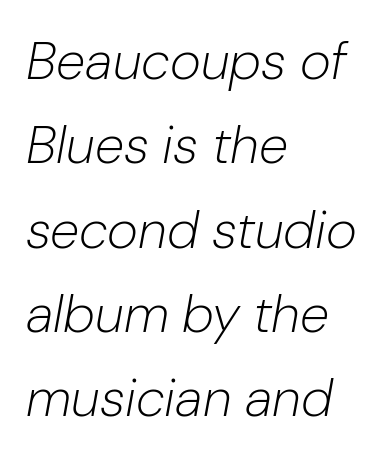
Q: Is the text bold? A: No.
Q: Is the text italic (slanted)? A: Yes, it leans right by about 10 degrees.
Q: Is the text underlined? A: No.
Q: How is the paragraph aligned? A: Left-aligned.
Q: Is the spacing between letters normal or unusually wide? A: Normal.
Q: Is the spacing between lines tight, normal or loose? A: Normal.
Q: Width (condensed, normal, or wide)? A: Normal.
Q: Stroke contrast? A: Low.
Q: x-height? A: Medium.
Q: Monospaced? A: No.
